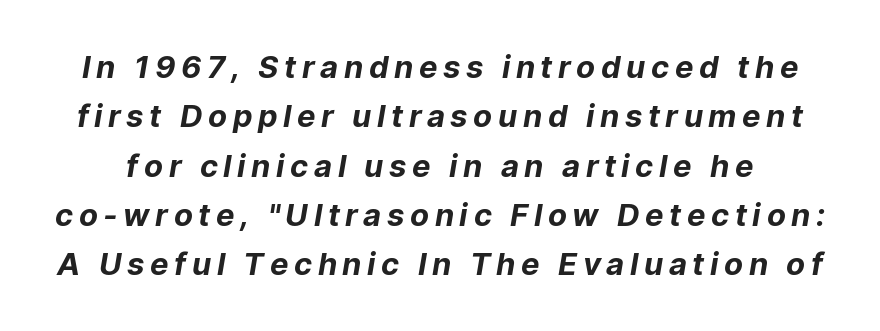
The image shows 31 px bold sans-serif type; set normal line spacing (1.59x), not underlined; low stroke contrast and a medium x-height.
